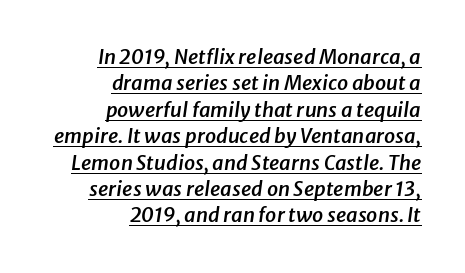
Q: Is the text bold? A: Semi-bold.
Q: Is the text italic (slanted)? A: Yes, it leans right by about 8 degrees.
Q: Is the text underlined? A: Yes.
Q: How is the paragraph aligned? A: Right-aligned.
Q: Is the spacing between letters normal or unusually wide? A: Normal.
Q: Is the spacing between lines tight, normal or loose? A: Normal.
